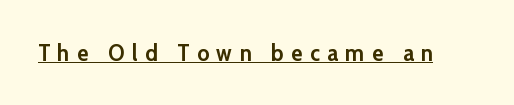
A baseline rule has been typeset under these characters. In terms of weight, the rendering is a true, heavy bold. Spacing between characters has been opened up far beyond the box default. Does the lettering tilt? It doesn't — this is upright.
